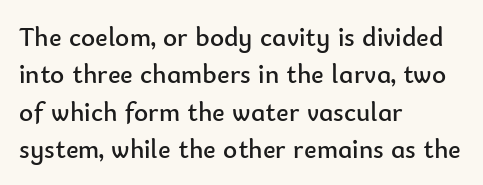
Q: Is the text bold? A: No.
Q: Is the text italic (slanted)? A: No, it is upright.
Q: Is the text underlined? A: No.
Q: How is the paragraph aligned? A: Left-aligned.
Q: Is the spacing between letters normal or unusually wide? A: Normal.
Q: Is the spacing between lines tight, normal or loose? A: Normal.
